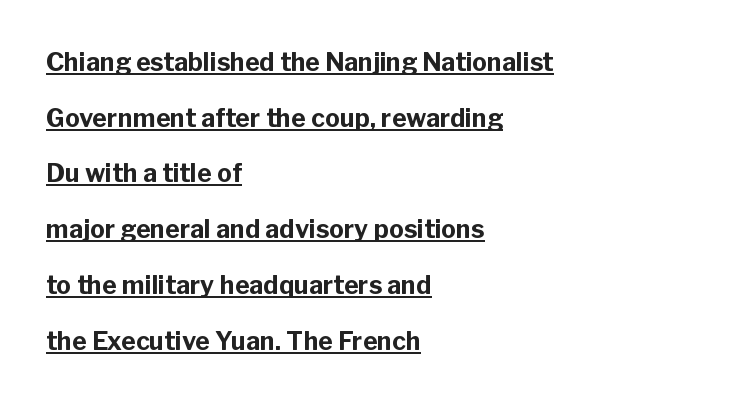
The image shows 25 px bold type, upright; set left-aligned, loose line spacing (2.23x), normal letter spacing, underlined.
